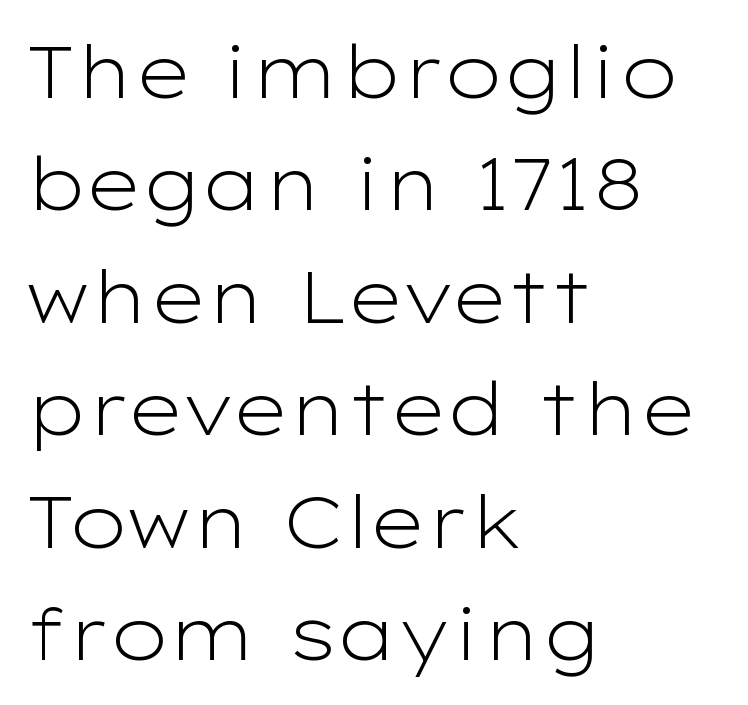
{"serif": "no", "italic": "no", "bold": "no", "weight": "light", "width": "wide", "stroke_contrast": "low", "x_height": "medium", "monospaced": "no", "underline": "no", "align": "left", "line_spacing": "normal", "line_spacing_ratio": 1.54, "letter_spacing": "normal", "letter_spacing_em": 0.0, "glyph_px": 73}
